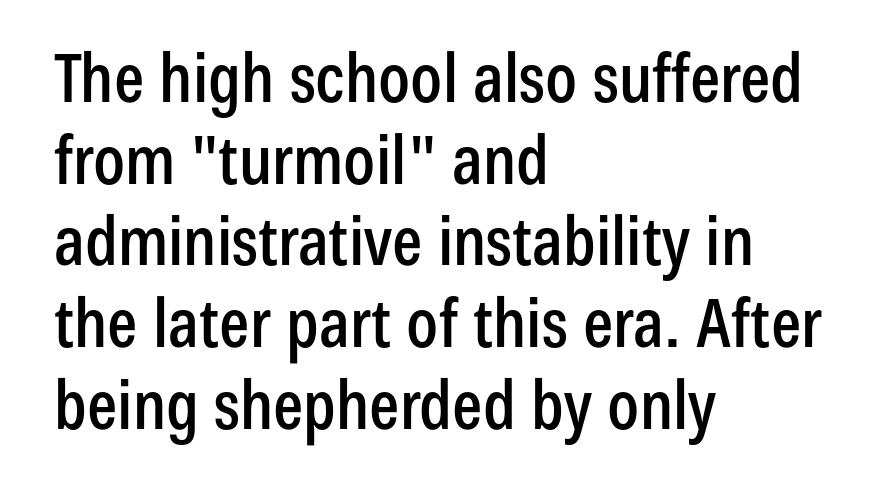
The face used here is rendered with its standard letterfit. Each letter's strokes conclude bluntly, with no projecting serifs. This sample is left-justified, so line endings fall wherever the words run out. Unlike italic type, these characters show no tilt at all. The specimen omits any rule beneath the text block's lines.
